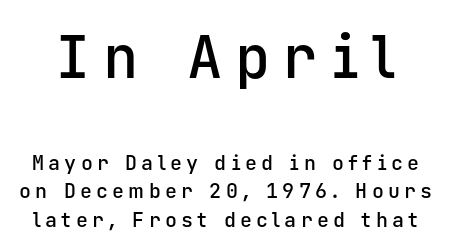
{"serif": "no", "italic": "no", "bold": "semi", "weight": "semibold", "width": "normal", "stroke_contrast": "low", "x_height": "medium", "monospaced": "yes", "underline": "no", "line_spacing": "normal", "line_spacing_ratio": 1.43, "letter_spacing": "wide", "letter_spacing_em": 0.21, "larger_block": "first", "size_ratio": 2.95, "glyph_px": 59}
